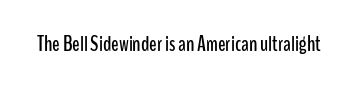
Tall strokes in this sample are plumb rather than angled. Short note: letters normally spaced. Lines of text with bare space underneath.
